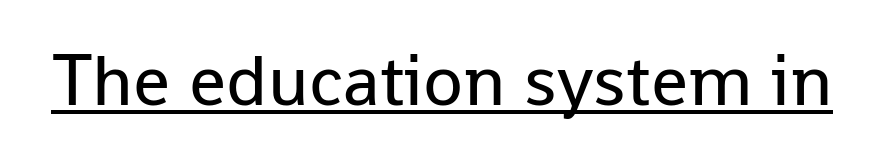
Q: Is the text bold? A: No.
Q: Is the text italic (slanted)? A: No, it is upright.
Q: Is the typeface a serif or a sans-serif typeface? A: Sans-serif.
Q: Is the text underlined? A: Yes.
Q: Is the spacing between letters normal or unusually wide? A: Normal.
Q: Width (condensed, normal, or wide)? A: Normal.
Q: Stroke contrast? A: Low.
Q: x-height? A: Medium.
Q: Monospaced? A: No.
